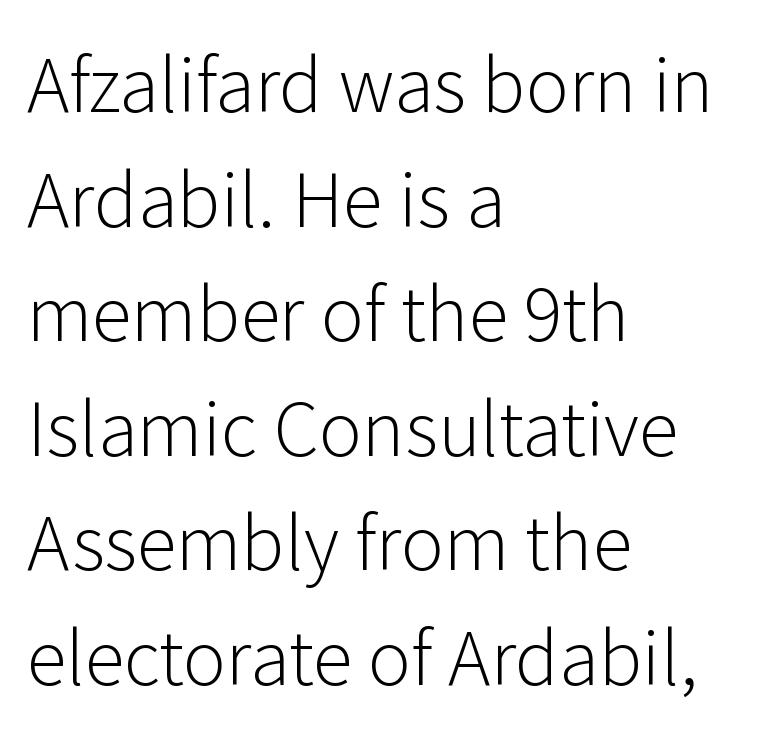
Compared with a centered layout, this one pins lines to the left instead. Vertically, the passage feels balanced, rows spaced as you'd expect. Letter spacing: default. No extra ink here — the face is not bold. These lines are composed in type without serifs.
